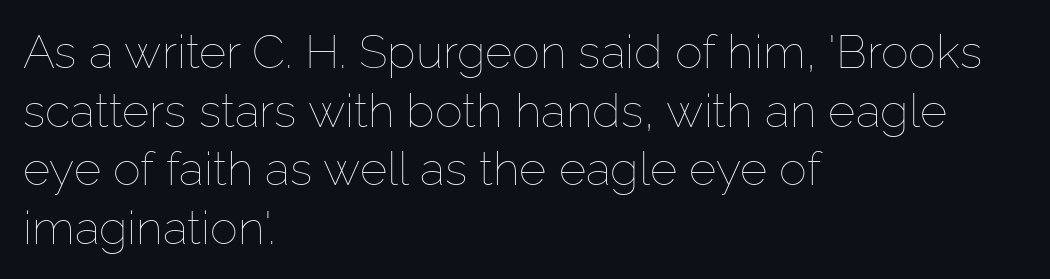
{"italic": "no", "bold": "no", "weight": "thin", "width": "normal", "stroke_contrast": "low", "x_height": "medium", "monospaced": "no", "underline": "no", "align": "left", "line_spacing": "normal", "line_spacing_ratio": 1.25, "letter_spacing": "normal", "letter_spacing_em": 0.0, "glyph_px": 47}
